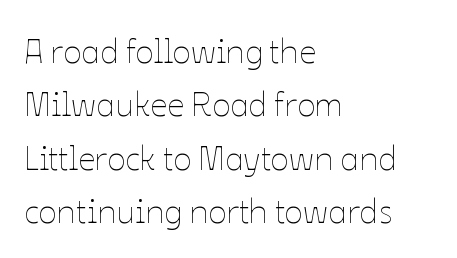
{"italic": "no", "bold": "no", "weight": "thin", "width": "normal", "stroke_contrast": "low", "x_height": "medium", "monospaced": "no", "underline": "no", "align": "left", "line_spacing": "normal", "line_spacing_ratio": 1.57, "letter_spacing": "normal", "letter_spacing_em": 0.0, "glyph_px": 34}
